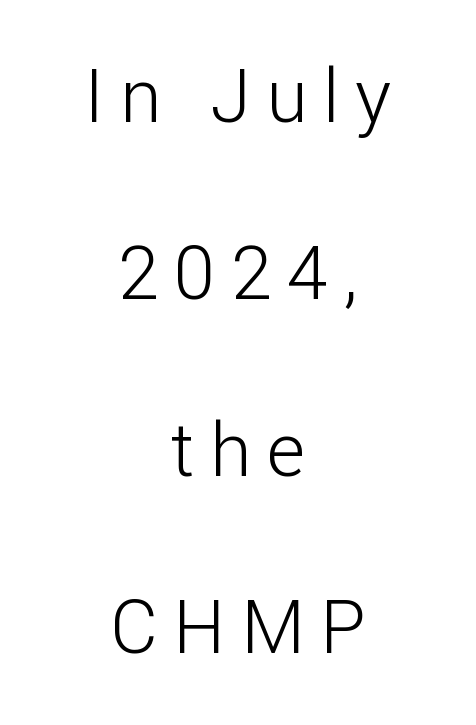
{"serif": "no", "italic": "no", "bold": "no", "weight": "light", "width": "normal", "stroke_contrast": "low", "x_height": "medium", "monospaced": "no", "underline": "no", "align": "center", "line_spacing": "loose", "line_spacing_ratio": 2.39, "letter_spacing": "wide", "letter_spacing_em": 0.21, "glyph_px": 74}
